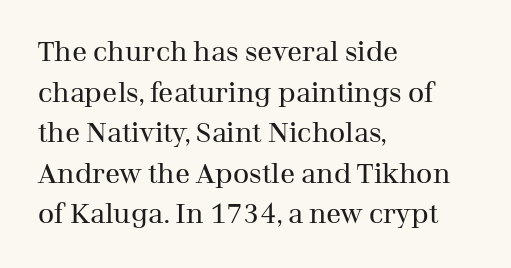
{"serif": "yes", "italic": "no", "bold": "no", "weight": "regular", "width": "normal", "stroke_contrast": "medium", "x_height": "medium", "monospaced": "no", "underline": "no", "align": "left", "line_spacing": "normal", "line_spacing_ratio": 1.45, "letter_spacing": "normal", "letter_spacing_em": 0.0, "glyph_px": 28}
